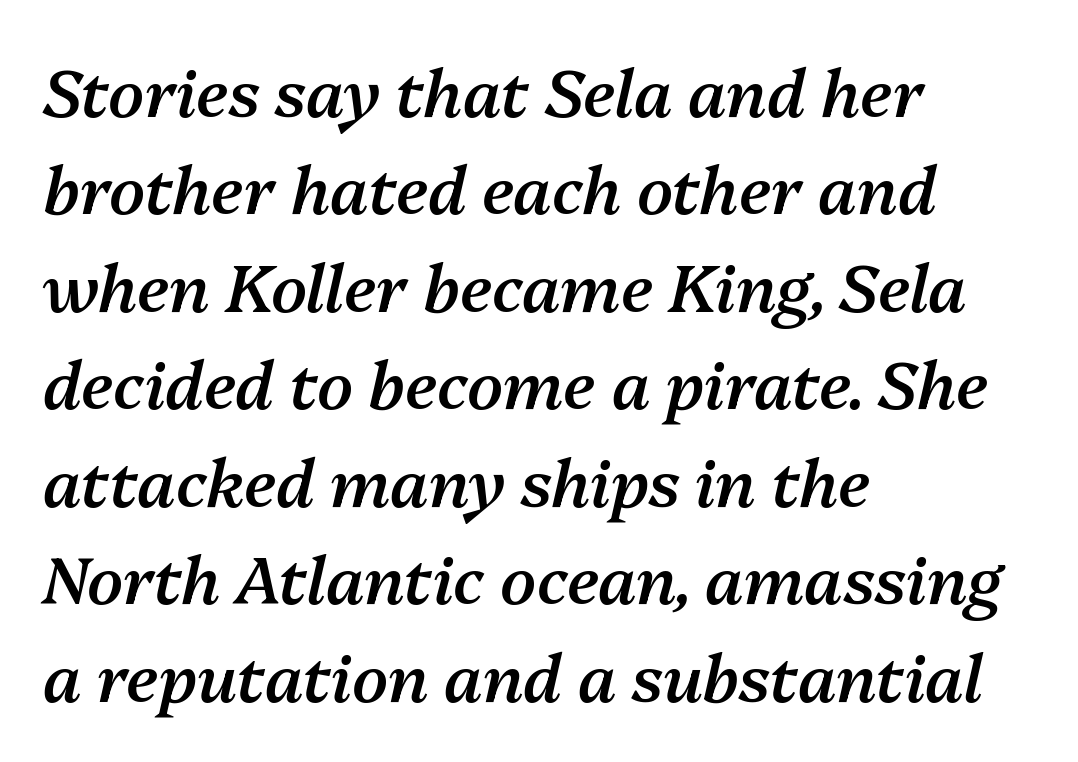
Q: Is the text bold? A: Semi-bold.
Q: Is the text italic (slanted)? A: Yes, it leans right by about 13 degrees.
Q: Is the text underlined? A: No.
Q: How is the paragraph aligned? A: Left-aligned.
Q: Is the spacing between letters normal or unusually wide? A: Normal.
Q: Is the spacing between lines tight, normal or loose? A: Normal.
Q: Width (condensed, normal, or wide)? A: Normal.
Q: Stroke contrast? A: Medium.
Q: x-height? A: Medium.
Q: Monospaced? A: No.
